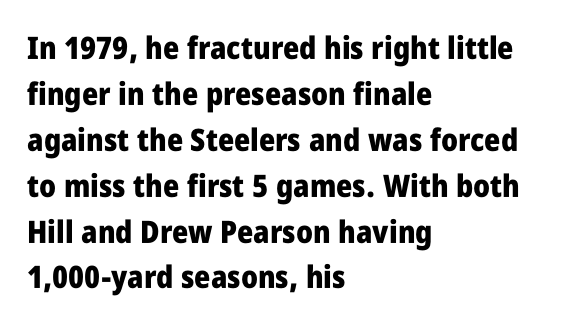
The image shows 31 px heavy, condensed sans-serif type, upright; set left-aligned, normal line spacing (1.48x), normal letter spacing, not underlined; low stroke contrast and a large x-height.
